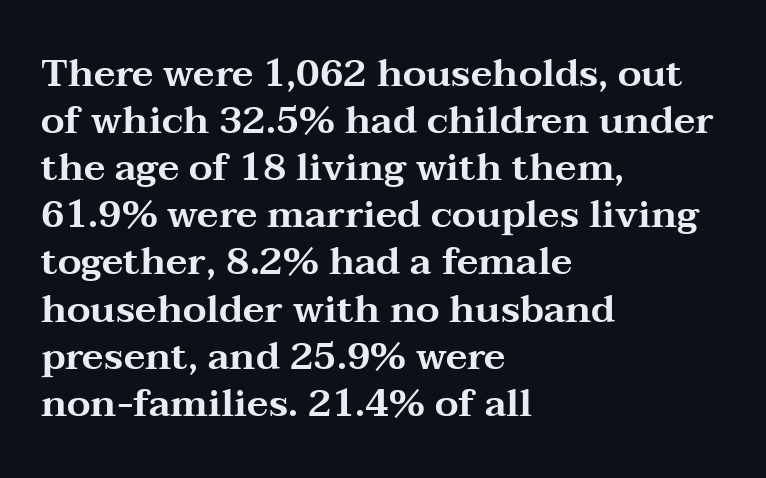
The image shows 38 px wide serif type, upright; set left-aligned, line spacing 1.24x, normal letter spacing, not underlined; medium stroke contrast and a medium x-height.
